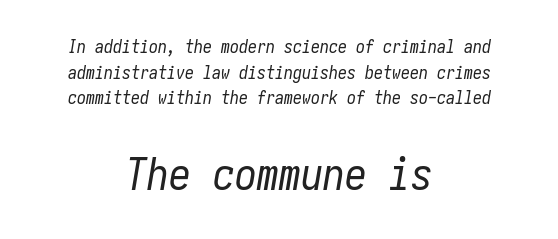
Q: Is the text bold? A: No.
Q: Is the text italic (slanted)? A: Yes, it leans right by about 10 degrees.
Q: Is the text underlined? A: No.
Q: How is the paragraph aligned? A: Centered.
Q: Is the spacing between letters normal or unusually wide? A: Normal.
Q: Is the spacing between lines tight, normal or loose? A: Normal.
Q: Which block of text is set in a larger size, the first (top) or the second (bottom)? A: The second (bottom) one.
Q: Width (condensed, normal, or wide)? A: Condensed.
Q: Stroke contrast? A: Low.
Q: x-height? A: Medium.
